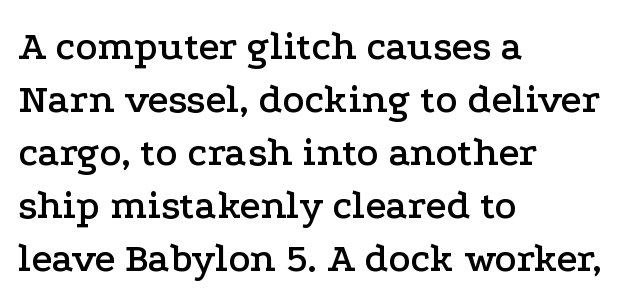
Q: Is the text italic (slanted)? A: No, it is upright.
Q: Is the typeface a serif or a sans-serif typeface? A: Serif.
Q: Is the text underlined? A: No.
Q: How is the paragraph aligned? A: Left-aligned.
Q: Is the spacing between letters normal or unusually wide? A: Normal.
Q: Is the spacing between lines tight, normal or loose? A: Normal.
Q: Width (condensed, normal, or wide)? A: Wide.
Q: Stroke contrast? A: Low.
Q: x-height? A: Medium.
Q: Monospaced? A: No.
